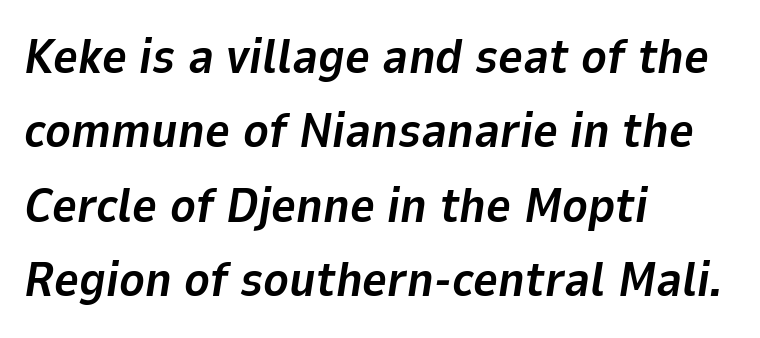
{"italic": "yes", "lean": "right", "slant_degrees": 9, "bold": "yes", "weight": "bold", "width": "normal", "stroke_contrast": "low", "x_height": "medium", "monospaced": "no", "underline": "no", "align": "left", "line_spacing": "normal", "line_spacing_ratio": 1.55, "letter_spacing": "normal", "letter_spacing_em": 0.0, "glyph_px": 48}
